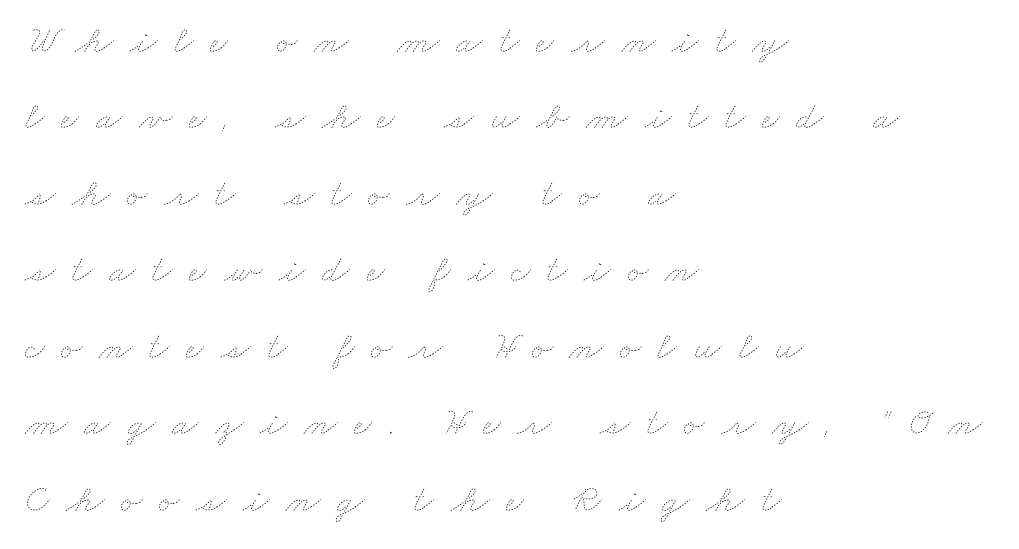
The image shows 39 px thin, wide type; set left-aligned, loose line spacing (1.96x), unusually wide letter spacing (+0.43 em), not underlined; low stroke contrast and a small x-height.
